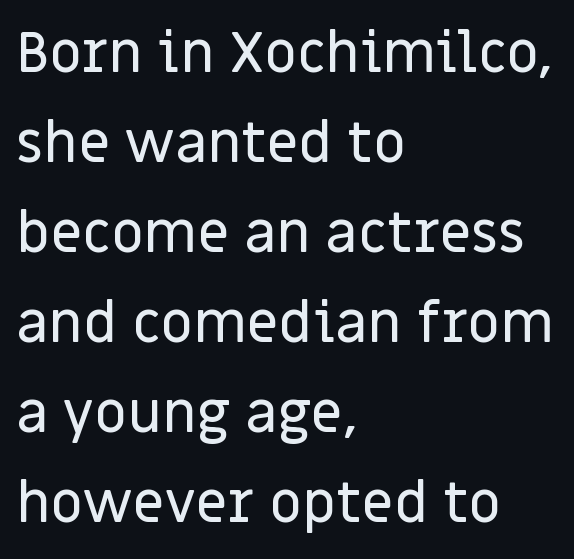
Q: Is the text italic (slanted)? A: No, it is upright.
Q: Is the typeface a serif or a sans-serif typeface? A: Sans-serif.
Q: Is the text underlined? A: No.
Q: How is the paragraph aligned? A: Left-aligned.
Q: Is the spacing between letters normal or unusually wide? A: Normal.
Q: Is the spacing between lines tight, normal or loose? A: Normal.
Q: Width (condensed, normal, or wide)? A: Normal.
Q: Stroke contrast? A: Low.
Q: x-height? A: Large.
Q: Monospaced? A: No.
